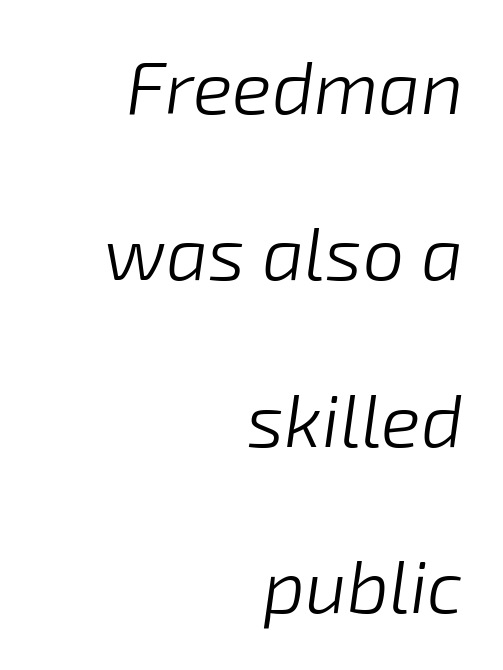
Q: Is the text bold? A: No.
Q: Is the text italic (slanted)? A: Yes, it leans right by about 8 degrees.
Q: Is the text underlined? A: No.
Q: How is the paragraph aligned? A: Right-aligned.
Q: Is the spacing between letters normal or unusually wide? A: Normal.
Q: Is the spacing between lines tight, normal or loose? A: Loose.
Q: Width (condensed, normal, or wide)? A: Normal.
Q: Stroke contrast? A: Low.
Q: x-height? A: Medium.
Q: Monospaced? A: No.
